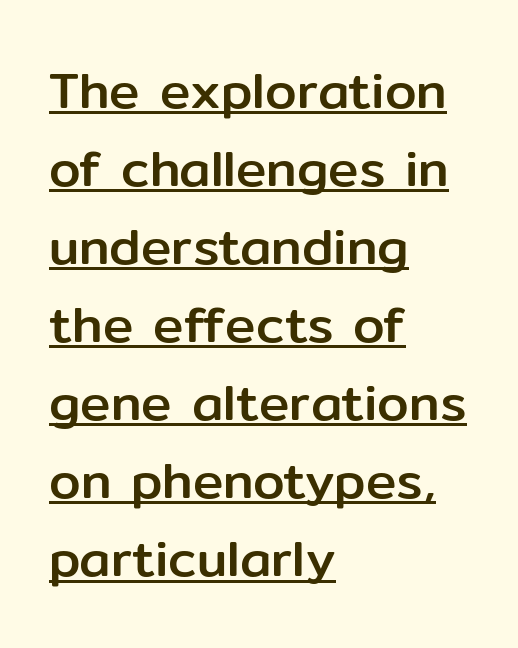
{"serif": "no", "italic": "no", "width": "normal", "stroke_contrast": "low", "x_height": "medium", "monospaced": "no", "underline": "yes", "align": "left", "line_spacing": "normal", "line_spacing_ratio": 1.53, "letter_spacing": "normal", "letter_spacing_em": 0.0, "glyph_px": 51}
